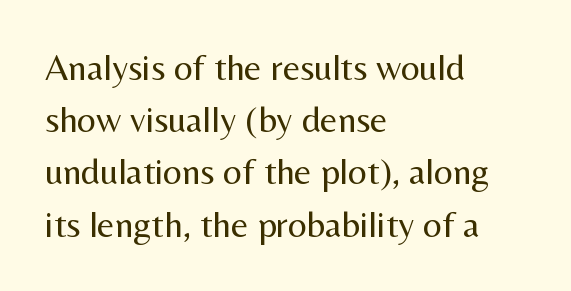
{"serif": "no", "italic": "no", "bold": "no", "weight": "regular", "width": "normal", "stroke_contrast": "medium", "x_height": "medium", "monospaced": "no", "underline": "no", "align": "left", "line_spacing": "normal", "line_spacing_ratio": 1.41, "letter_spacing": "normal", "letter_spacing_em": 0.0, "glyph_px": 37}
